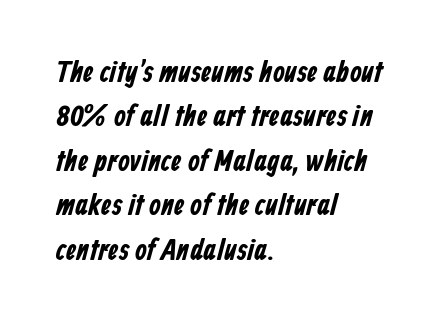
The image shows 30 px condensed sans-serif type; set left-aligned, normal line spacing (1.48x), normal letter spacing, not underlined; low stroke contrast and a medium x-height.
